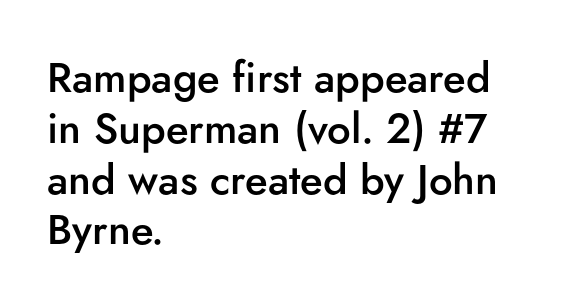
These lines are rendered in a variable-pitch font. Does the type have serifs? No, each stem ends abruptly. The strokes are fattened partway — semibold, not bold. It's the straight-up-and-down kind of type. Has an underline been added? It has not.
